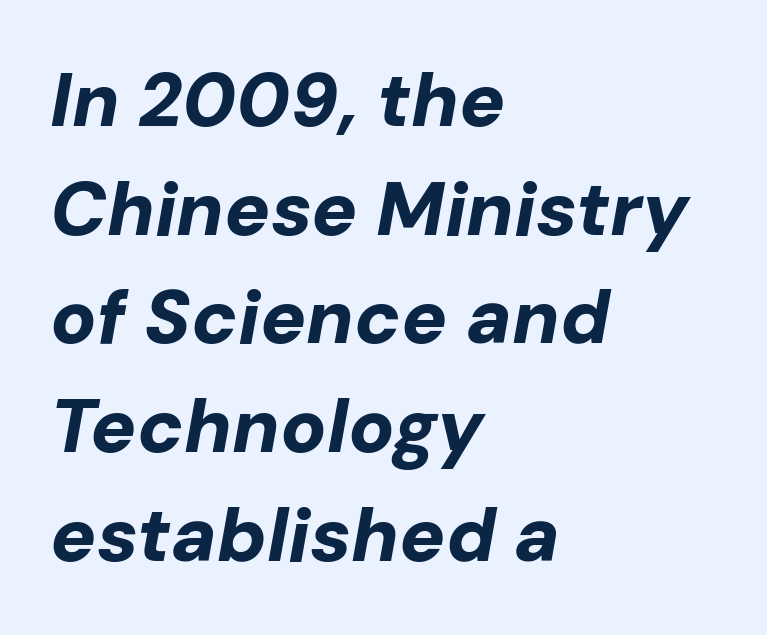
Q: Is the text bold? A: Yes.
Q: Is the text italic (slanted)? A: Yes, it leans right by about 10 degrees.
Q: Is the text underlined? A: No.
Q: How is the paragraph aligned? A: Left-aligned.
Q: Is the spacing between letters normal or unusually wide? A: Normal.
Q: Is the spacing between lines tight, normal or loose? A: Normal.
Q: Width (condensed, normal, or wide)? A: Normal.
Q: Stroke contrast? A: Low.
Q: x-height? A: Medium.
Q: Monospaced? A: No.
